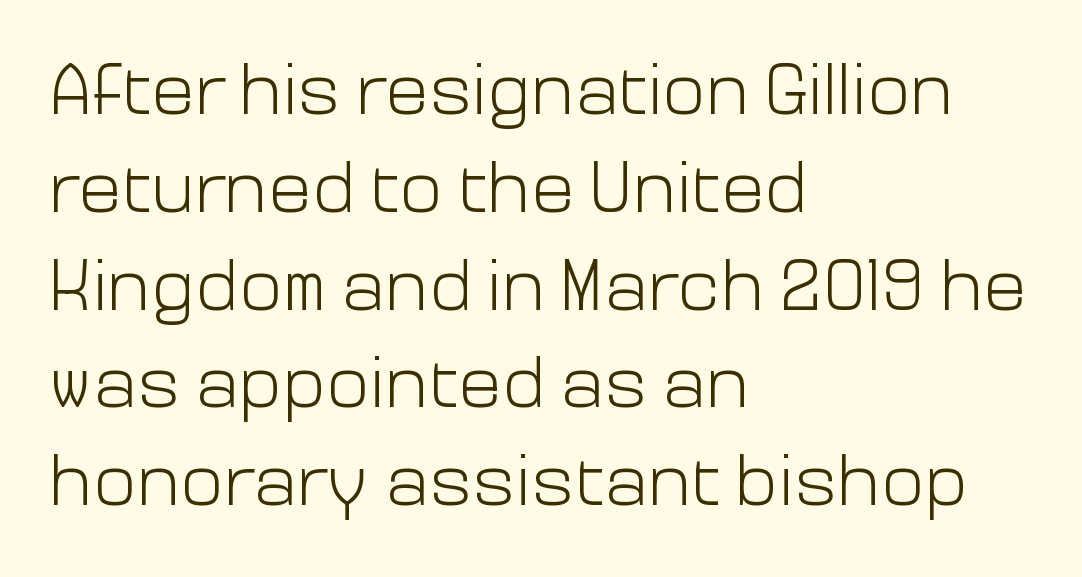
The image shows 73 px light sans-serif type, upright; set left-aligned, normal line spacing (1.34x), normal letter spacing, not underlined; low stroke contrast and a medium x-height.
